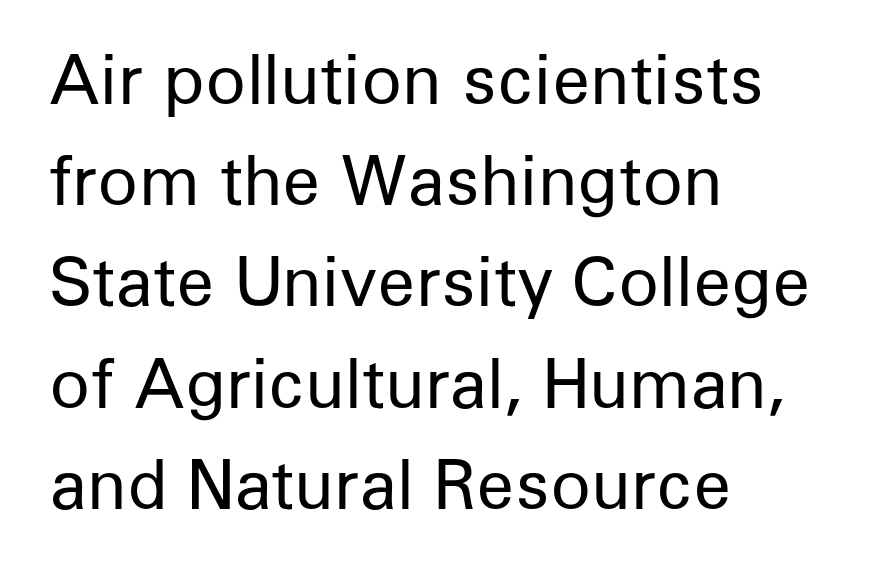
A student would call this left alignment; a typographer would say flush left, rag right. Each word holds together tightly as a unit, with standard inter-letter gaps. These lines sit exactly where default settings would place them. Note the varied advance widths — an 'i' is clearly narrower than an 'm'. Words float on clear page, feet unadorned. No chunkiness to these letters — they're not bold.
